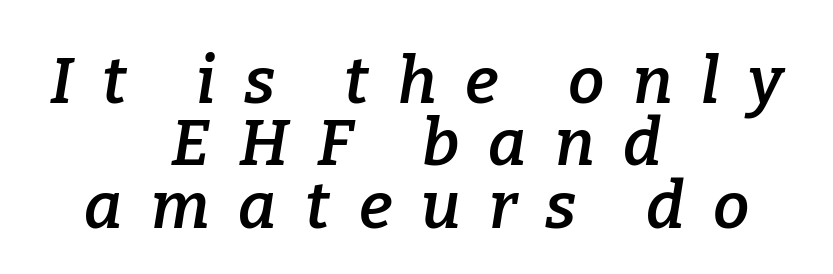
Q: Is the text bold? A: Semi-bold.
Q: Is the text italic (slanted)? A: Yes, it leans right by about 9 degrees.
Q: Is the typeface a serif or a sans-serif typeface? A: Serif.
Q: Is the text underlined? A: No.
Q: How is the paragraph aligned? A: Centered.
Q: Is the spacing between letters normal or unusually wide? A: Unusually wide.
Q: Is the spacing between lines tight, normal or loose? A: Tight.
Q: Width (condensed, normal, or wide)? A: Normal.
Q: Stroke contrast? A: Low.
Q: x-height? A: Medium.
Q: Monospaced? A: No.
